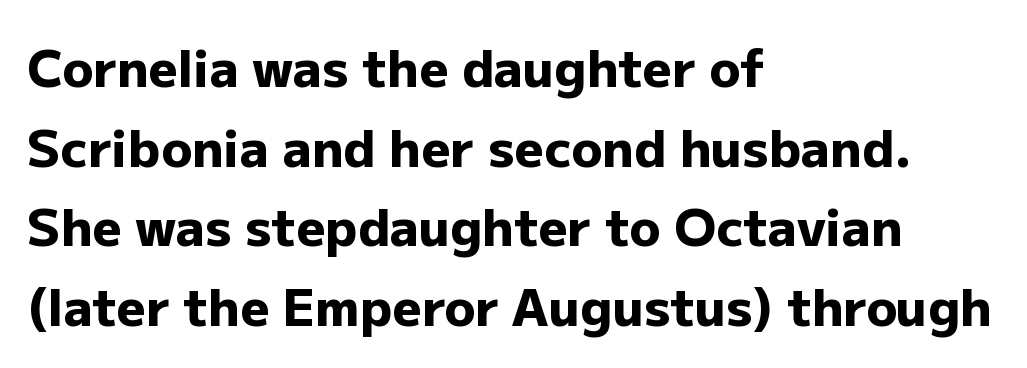
Reading down the block, your eye returns to a fixed left position each line. The passage shown stacks its lines at a standard gap. The face used here is proportionally spaced, like ordinary book or web type. Serif or sans? Sans — the stroke terminals are bare.
